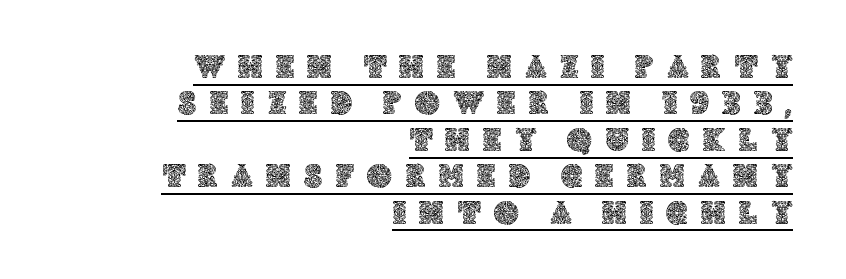
Q: Is the text italic (slanted)? A: No, it is upright.
Q: Is the text underlined? A: Yes.
Q: How is the paragraph aligned? A: Right-aligned.
Q: Is the spacing between letters normal or unusually wide? A: Unusually wide.
Q: Is the spacing between lines tight, normal or loose? A: Tight.
Q: Width (condensed, normal, or wide)? A: Normal.
Q: x-height? A: Large.
Q: Monospaced? A: No.
